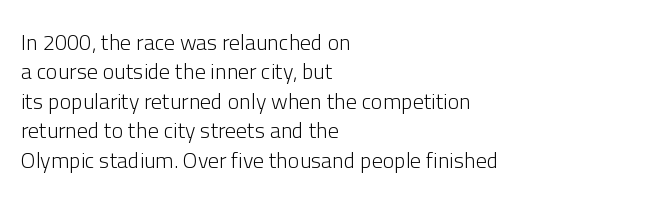
{"italic": "no", "bold": "no", "underline": "no", "align": "left", "line_spacing": "normal", "line_spacing_ratio": 1.34, "letter_spacing": "normal", "letter_spacing_em": 0.0, "glyph_px": 22}
